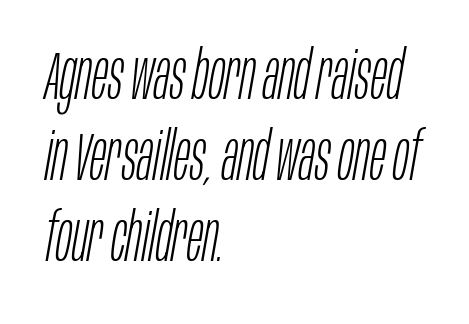
Words appear dense and cohesive because spacing is normal. Glance below the letters and you will spot only blank space. The typesetting does not lean heavy: it is not bold. Leftover space on each line is placed entirely after the last word. This sample uses an oblique cut, with every glyph tilted off the vertical.
